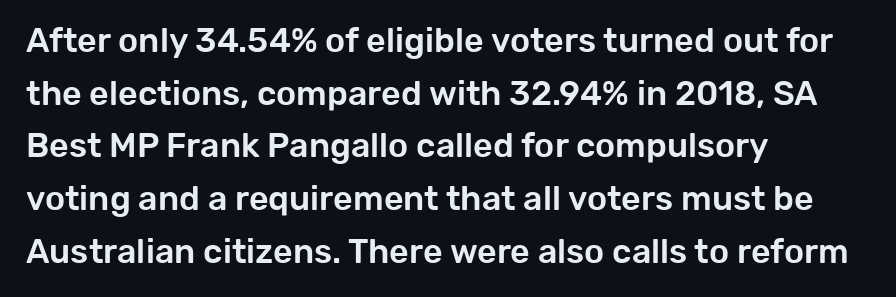
The image shows 34 px sans-serif type, upright; set left-aligned, normal line spacing (1.55x), normal letter spacing, not underlined; low stroke contrast and a medium x-height.
